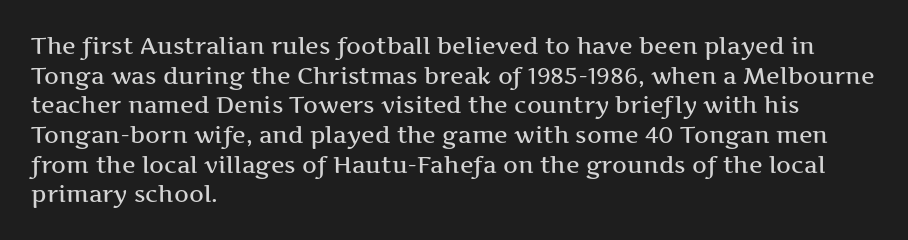
Descenders are the only things crossing below the line. A classic flush-left, rag-right setting is used for this passage. Upright lettering throughout. Quick note: interline space is typical. Letter spacing: default.
